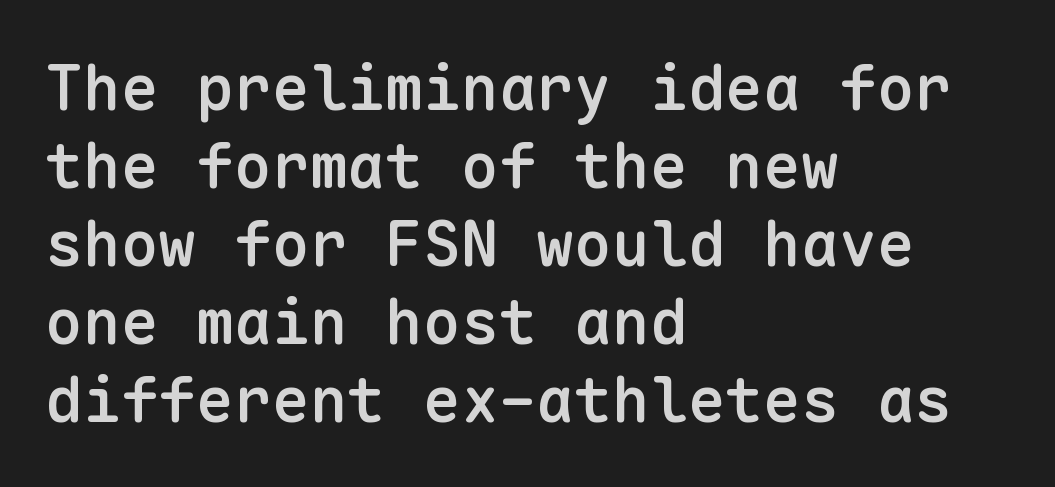
{"serif": "no", "italic": "no", "bold": "semi", "weight": "semibold", "width": "normal", "stroke_contrast": "low", "x_height": "medium", "monospaced": "yes", "underline": "no", "align": "left", "line_spacing_ratio": 1.24, "letter_spacing": "normal", "letter_spacing_em": 0.0, "glyph_px": 63}
